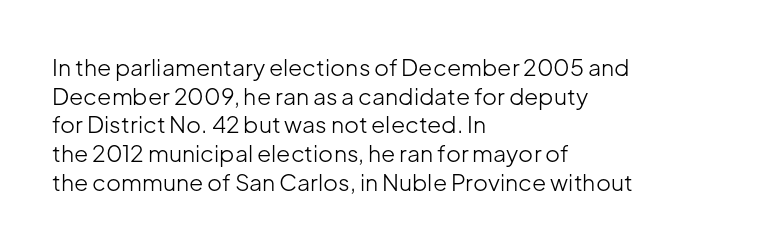
Q: Is the text bold? A: No.
Q: Is the text italic (slanted)? A: No, it is upright.
Q: Is the text underlined? A: No.
Q: How is the paragraph aligned? A: Left-aligned.
Q: Is the spacing between letters normal or unusually wide? A: Normal.
Q: Is the spacing between lines tight, normal or loose? A: Normal.
